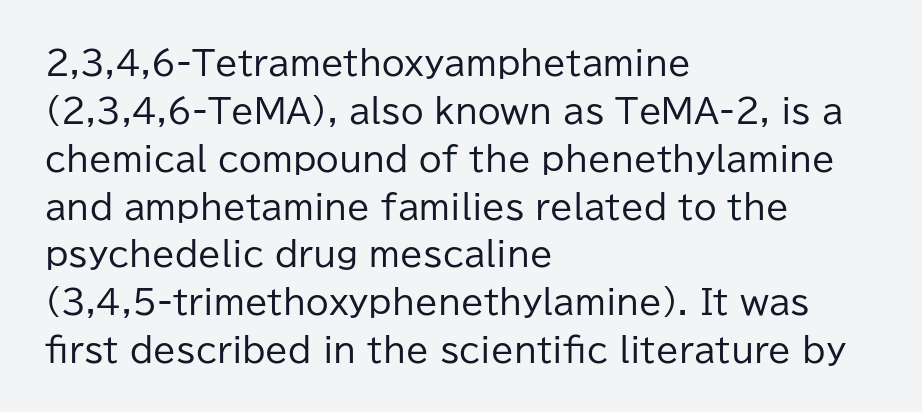
Q: Is the text bold? A: No.
Q: Is the text italic (slanted)? A: No, it is upright.
Q: Is the typeface a serif or a sans-serif typeface? A: Sans-serif.
Q: Is the text underlined? A: No.
Q: How is the paragraph aligned? A: Left-aligned.
Q: Is the spacing between letters normal or unusually wide? A: Normal.
Q: Is the spacing between lines tight, normal or loose? A: Normal.
Q: Width (condensed, normal, or wide)? A: Normal.
Q: Stroke contrast? A: Low.
Q: x-height? A: Medium.
Q: Monospaced? A: No.
